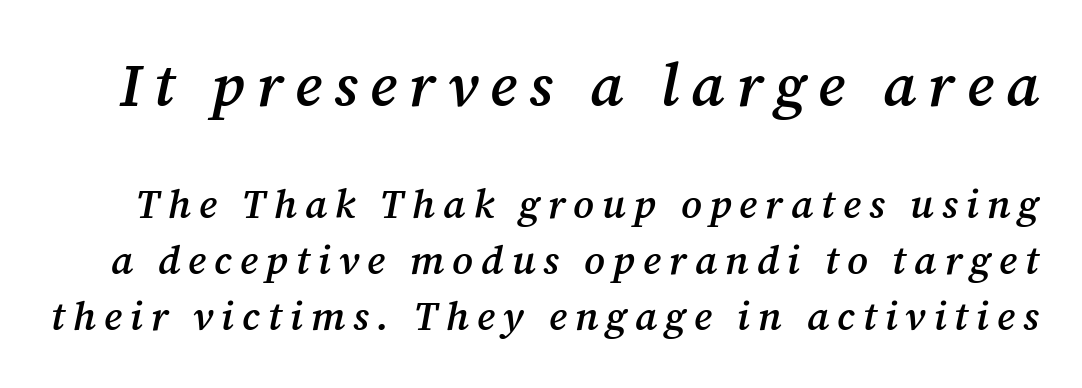
{"serif": "yes", "italic": "yes", "lean": "right", "slant_degrees": 12, "bold": "semi", "weight": "semibold", "width": "normal", "stroke_contrast": "medium", "x_height": "medium", "monospaced": "no", "underline": "no", "line_spacing": "normal", "line_spacing_ratio": 1.41, "letter_spacing": "wide", "letter_spacing_em": 0.2, "larger_block": "first", "size_ratio": 1.5, "glyph_px": 60}
